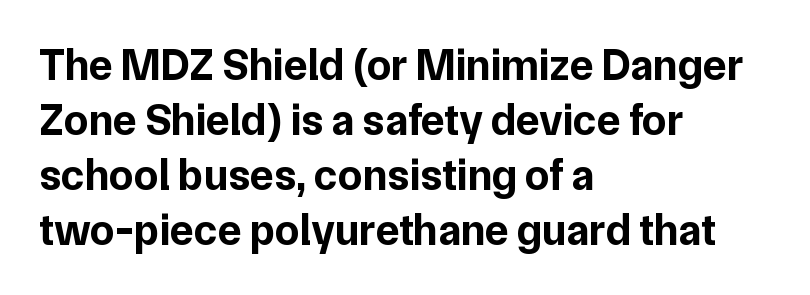
The image shows 44 px bold sans-serif type, upright; set left-aligned, normal line spacing (1.25x), normal letter spacing, not underlined; low stroke contrast and a medium x-height.
